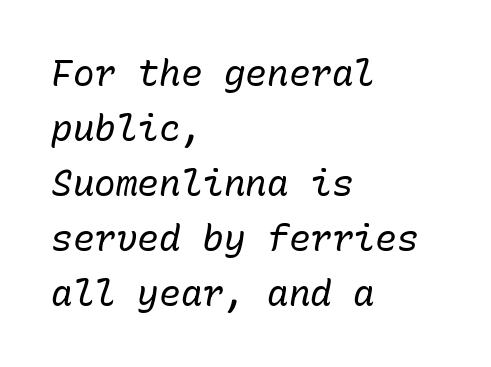
Each letter, wide or thin by design, is forced into the same width here. Bold? No — there's no thickening of the strokes. The typography opts for an oblique posture over an upright one. The foot of each line stays bare and open. Look at the tracking — it's just the regular setting, nothing added.
